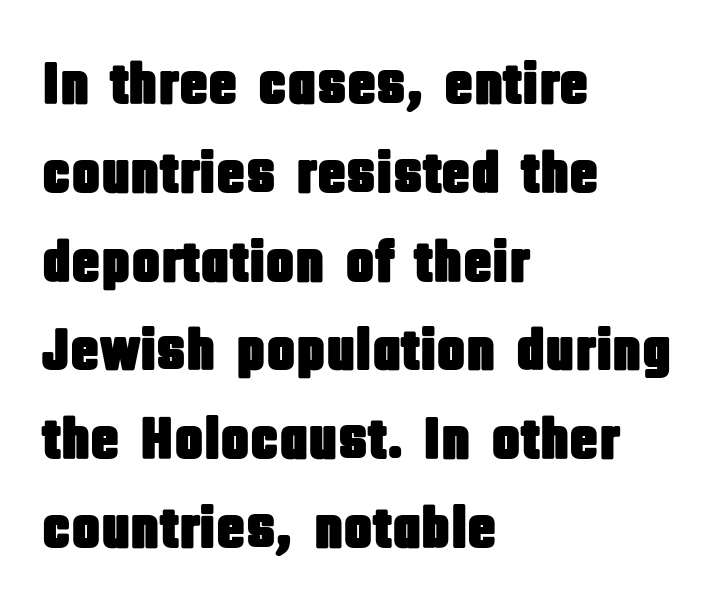
Is this a fixed-width face? No — the glyphs have proportional, varying widths. The passage is arranged the way most books set body copy — flush left. The glyphs in this specimen are sans serif. The passage shown has conventional tracking throughout. Each row of text sits above clean, open space. Is there much room between lines? A standard amount, neither cramped nor airy.
